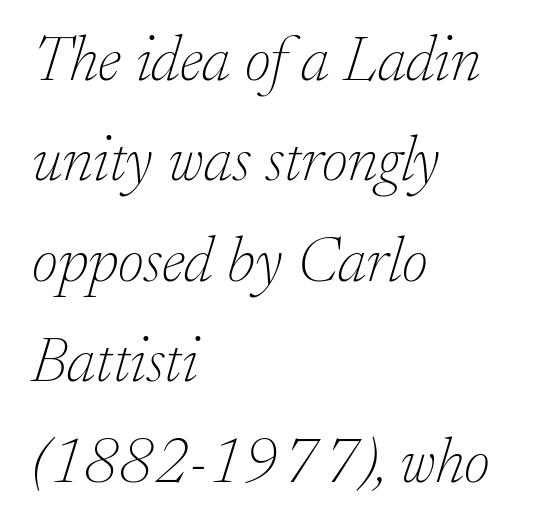
{"serif": "yes", "italic": "yes", "lean": "right", "slant_degrees": 17, "bold": "no", "weight": "thin", "width": "normal", "stroke_contrast": "low", "x_height": "small", "monospaced": "no", "underline": "no", "align": "left", "line_spacing": "normal", "line_spacing_ratio": 1.57, "letter_spacing": "normal", "letter_spacing_em": 0.0, "glyph_px": 64}
